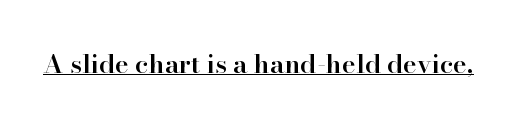
Q: Is the text bold? A: Semi-bold.
Q: Is the text italic (slanted)? A: No, it is upright.
Q: Is the text underlined? A: Yes.
Q: Is the spacing between letters normal or unusually wide? A: Normal.
